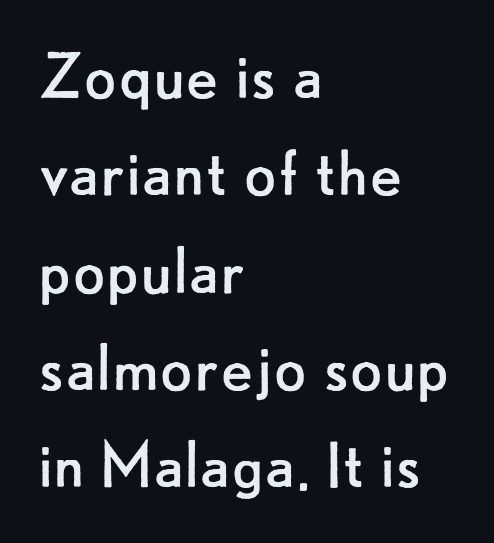
Q: Is the text bold? A: No.
Q: Is the text italic (slanted)? A: No, it is upright.
Q: Is the typeface a serif or a sans-serif typeface? A: Sans-serif.
Q: Is the text underlined? A: No.
Q: How is the paragraph aligned? A: Left-aligned.
Q: Is the spacing between letters normal or unusually wide? A: Normal.
Q: Is the spacing between lines tight, normal or loose? A: Normal.
Q: Width (condensed, normal, or wide)? A: Normal.
Q: Stroke contrast? A: Low.
Q: x-height? A: Small.
Q: Monospaced? A: No.
